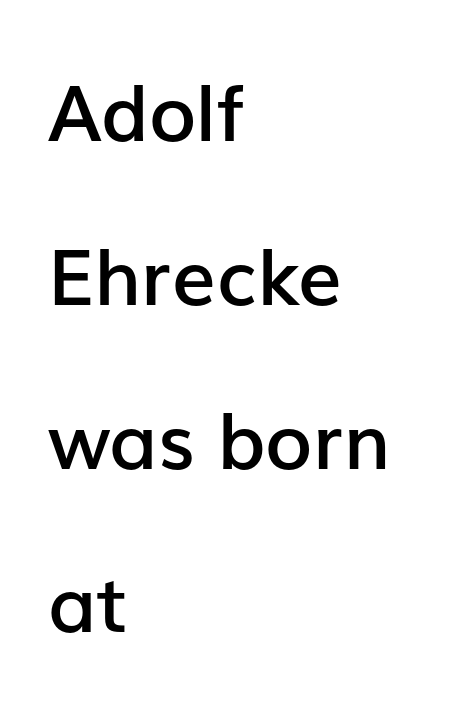
Q: Is the text bold? A: Semi-bold.
Q: Is the text italic (slanted)? A: No, it is upright.
Q: Is the typeface a serif or a sans-serif typeface? A: Sans-serif.
Q: Is the text underlined? A: No.
Q: How is the paragraph aligned? A: Left-aligned.
Q: Is the spacing between letters normal or unusually wide? A: Normal.
Q: Is the spacing between lines tight, normal or loose? A: Loose.
Q: Width (condensed, normal, or wide)? A: Normal.
Q: Stroke contrast? A: Low.
Q: x-height? A: Medium.
Q: Monospaced? A: No.
